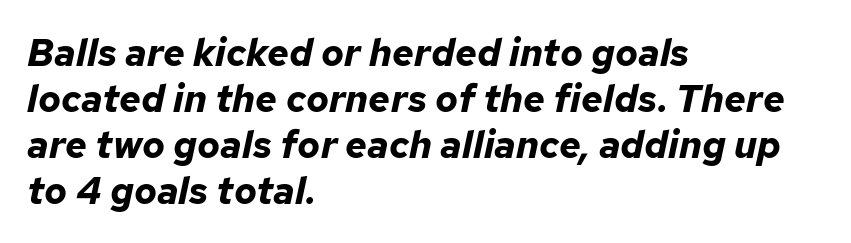
The image shows 38 px bold type, italic (leaning right); set left-aligned, line spacing 1.21x, normal letter spacing, not underlined; low stroke contrast and a medium x-height.
